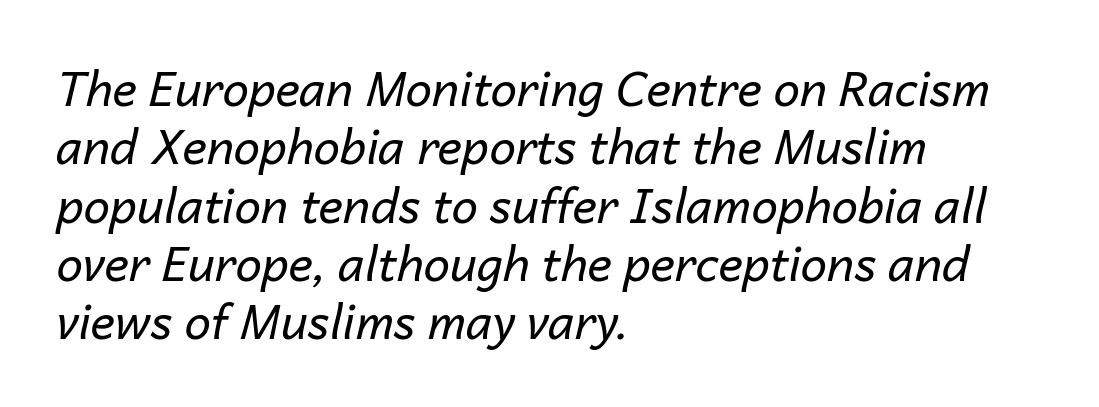
Q: Is the text bold? A: No.
Q: Is the text italic (slanted)? A: Yes, it leans right by about 14 degrees.
Q: Is the text underlined? A: No.
Q: How is the paragraph aligned? A: Left-aligned.
Q: Is the spacing between letters normal or unusually wide? A: Normal.
Q: Width (condensed, normal, or wide)? A: Normal.
Q: Stroke contrast? A: Low.
Q: x-height? A: Medium.
Q: Monospaced? A: No.
